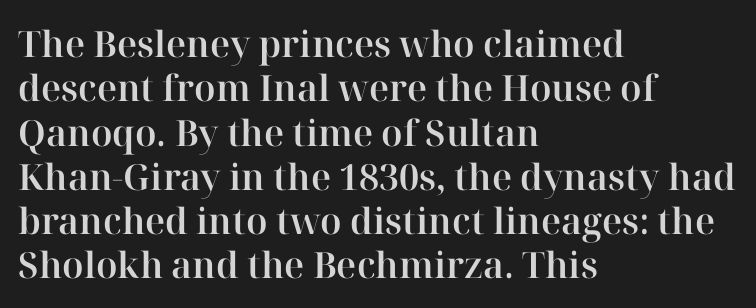
{"serif": "yes", "italic": "no", "width": "normal", "stroke_contrast": "high", "x_height": "medium", "monospaced": "no", "underline": "no", "align": "left", "line_spacing_ratio": 1.23, "letter_spacing": "normal", "letter_spacing_em": 0.0, "glyph_px": 36}
